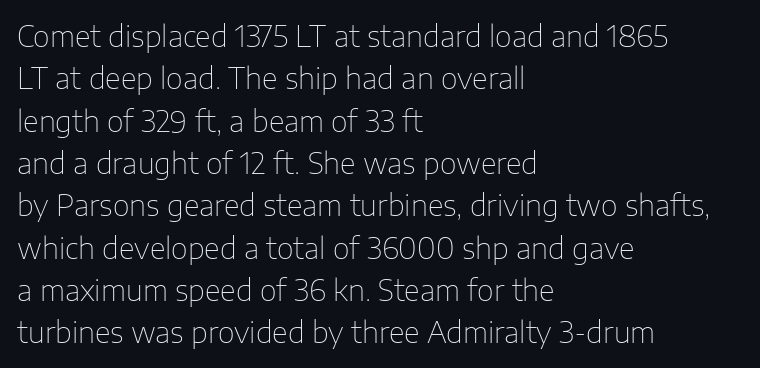
The image shows 29 px thin sans-serif type, upright; set left-aligned, normal line spacing (1.46x), normal letter spacing, not underlined; low stroke contrast and a medium x-height.
